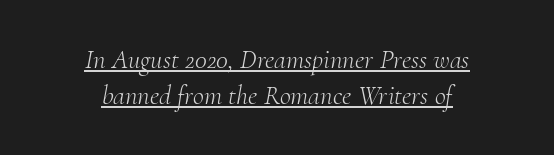
{"italic": "yes", "lean": "right", "slant_degrees": 10, "bold": "no", "underline": "yes", "align": "center", "line_spacing": "normal", "line_spacing_ratio": 1.33, "letter_spacing": "normal", "letter_spacing_em": 0.0, "glyph_px": 27}
